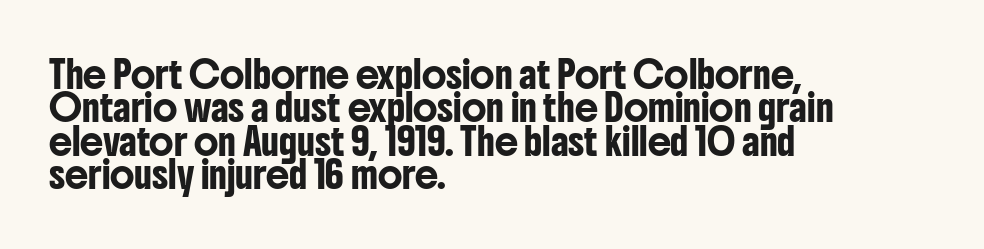
{"italic": "no", "underline": "no", "align": "left", "line_spacing": "normal", "line_spacing_ratio": 1.28, "letter_spacing": "normal", "letter_spacing_em": 0.0, "glyph_px": 26}
